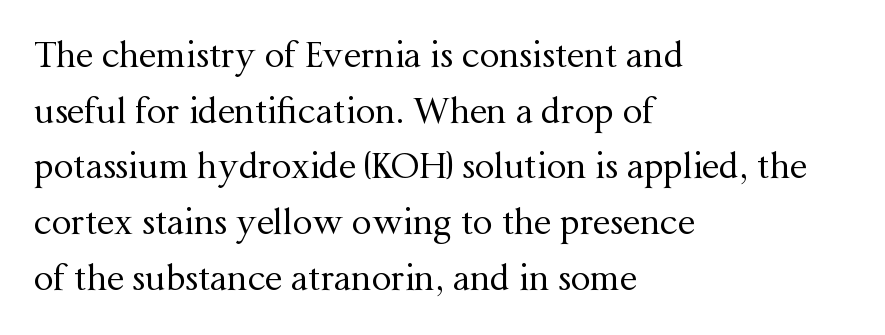
Q: Is the text bold? A: No.
Q: Is the text italic (slanted)? A: No, it is upright.
Q: Is the typeface a serif or a sans-serif typeface? A: Serif.
Q: Is the text underlined? A: No.
Q: How is the paragraph aligned? A: Left-aligned.
Q: Is the spacing between letters normal or unusually wide? A: Normal.
Q: Is the spacing between lines tight, normal or loose? A: Normal.
Q: Width (condensed, normal, or wide)? A: Normal.
Q: Stroke contrast? A: Medium.
Q: x-height? A: Medium.
Q: Monospaced? A: No.
